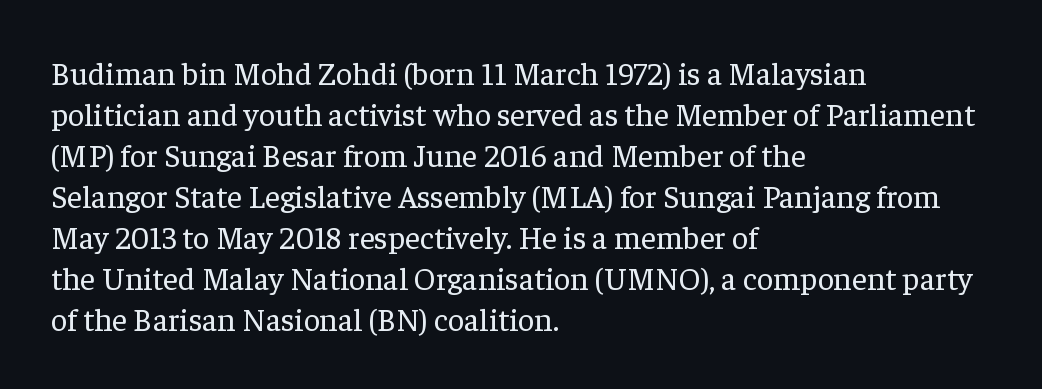
The image shows 32 px regular-weight serif type, upright; set left-aligned, normal line spacing (1.28x), normal letter spacing, not underlined; low stroke contrast and a medium x-height.
